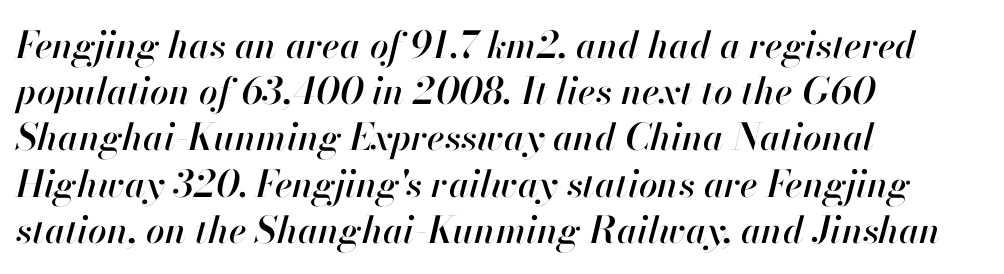
The image shows 37 px text type, italic (leaning right); set left-aligned, normal line spacing (1.25x), normal letter spacing, not underlined; high stroke contrast and a small x-height.
